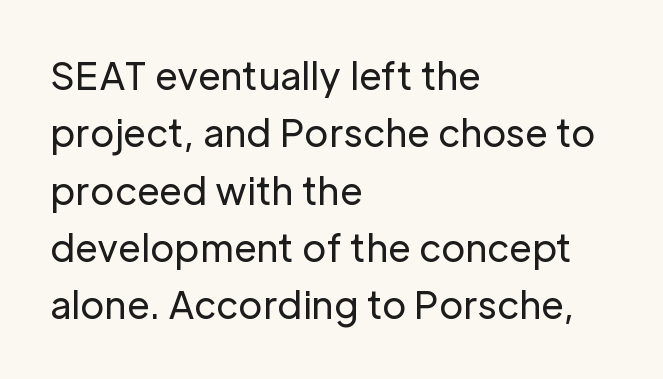
{"serif": "no", "italic": "no", "bold": "no", "weight": "regular", "width": "normal", "stroke_contrast": "low", "x_height": "medium", "monospaced": "no", "underline": "no", "align": "left", "line_spacing": "normal", "line_spacing_ratio": 1.55, "letter_spacing": "normal", "letter_spacing_em": 0.0, "glyph_px": 37}
